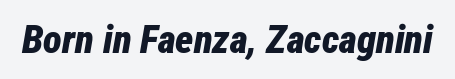
Q: Is the text bold? A: Yes.
Q: Is the text italic (slanted)? A: Yes, it leans right by about 12 degrees.
Q: Is the text underlined? A: No.
Q: Is the spacing between letters normal or unusually wide? A: Normal.
Q: Width (condensed, normal, or wide)? A: Condensed.
Q: Stroke contrast? A: Low.
Q: x-height? A: Medium.
Q: Monospaced? A: No.
